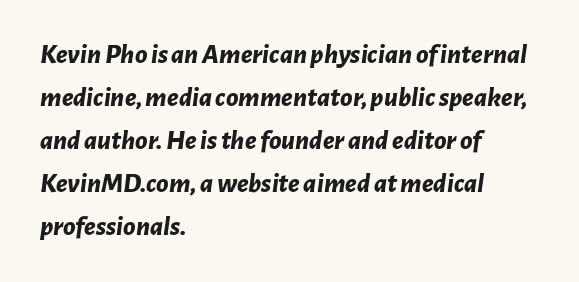
The strokes are fattened all the way to bold. Compared with typical body copy, the letter spacing here is the same. The designer left line spacing at the default. Spacing verdict: proportional, widths tailored to each character.
